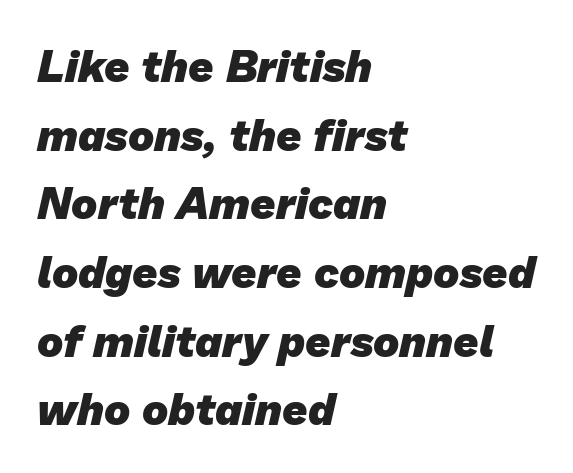
Standard letterfit; no display-style spreading of the glyphs. Plain, unruled lines of type. The type family on display is of the sans-serif kind. Heft: maximum for text — a bold.
